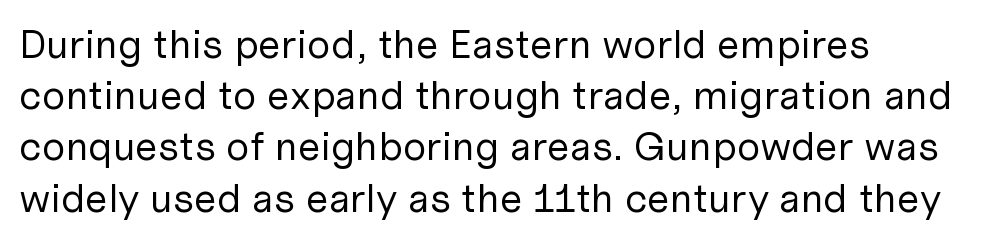
The image shows 41 px regular-weight sans-serif type, upright; set left-aligned, normal line spacing (1.25x), normal letter spacing, not underlined; low stroke contrast and a medium x-height.
